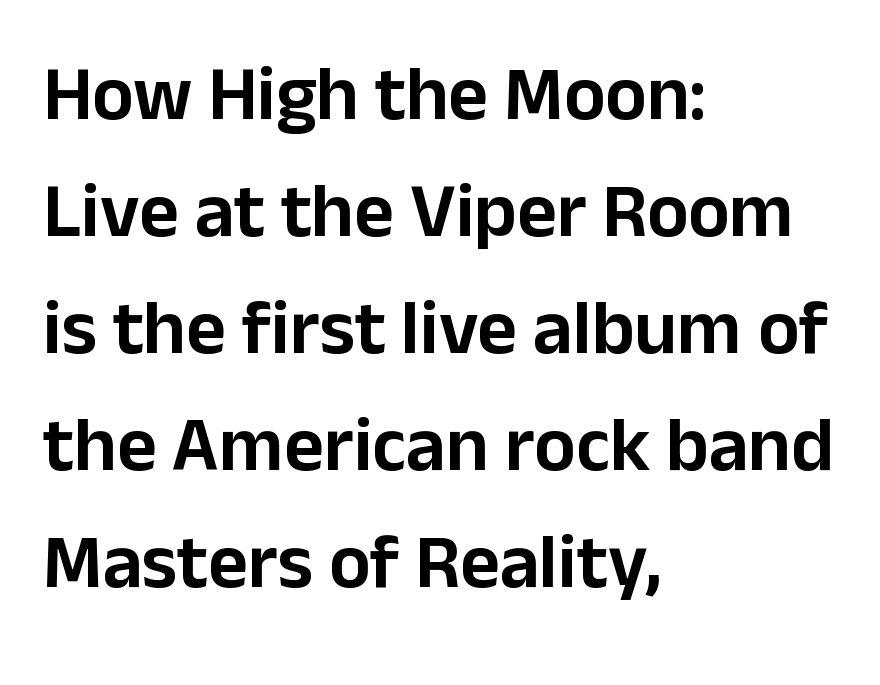
{"serif": "no", "italic": "no", "width": "normal", "stroke_contrast": "low", "x_height": "medium", "monospaced": "no", "underline": "no", "align": "left", "line_spacing": "normal", "line_spacing_ratio": 1.52, "letter_spacing": "normal", "letter_spacing_em": 0.0, "glyph_px": 77}
